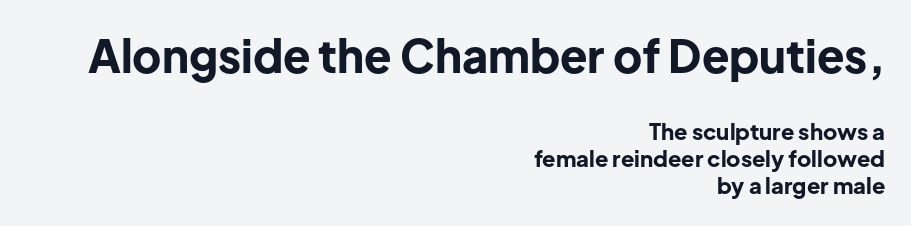
{"serif": "no", "italic": "no", "bold": "yes", "weight": "bold", "width": "normal", "stroke_contrast": "low", "x_height": "medium", "monospaced": "no", "underline": "no", "align": "right", "line_spacing_ratio": 1.23, "letter_spacing": "normal", "letter_spacing_em": 0.0, "larger_block": "first", "size_ratio": 2.05, "glyph_px": 45}
